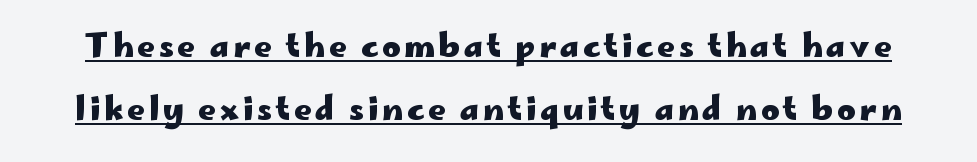
On the weight axis this lands at bold, roughly 700. How would I describe the line gaps? Wide and relaxed. The face used here is proportionally spaced, like ordinary book or web type. The designer went with a sans here, leaving each stem footless.
